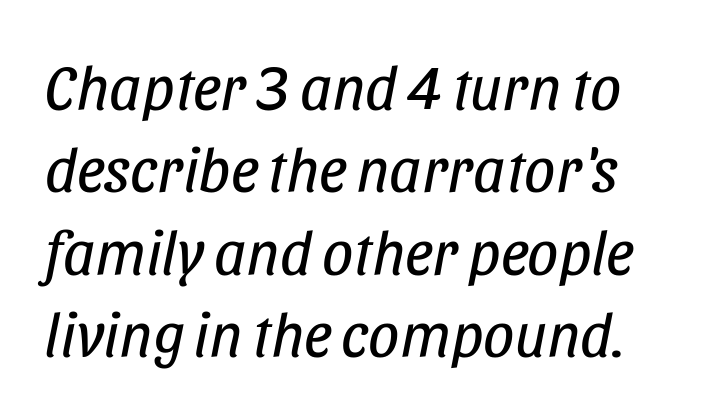
The image shows 62 px regular-weight, condensed type, italic (leaning right); set left-aligned, normal line spacing (1.33x), normal letter spacing, not underlined; low stroke contrast and a large x-height.
